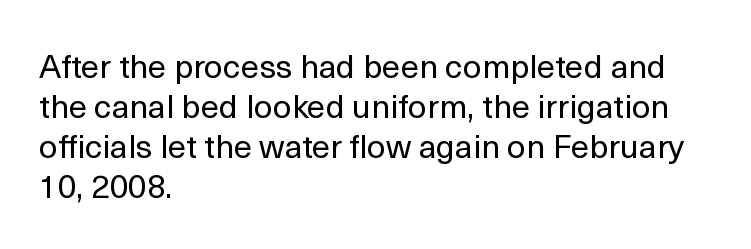
Does extra space separate the letters? No, they use regular spacing. The text was rendered using a sans face with plain stroke endings. Anything drawn beneath the words? Only blank space. Each line starts at the same left margin while the right side varies. Spacing verdict: proportional, widths tailored to each character. Every character sits straight up, as roman type does.
